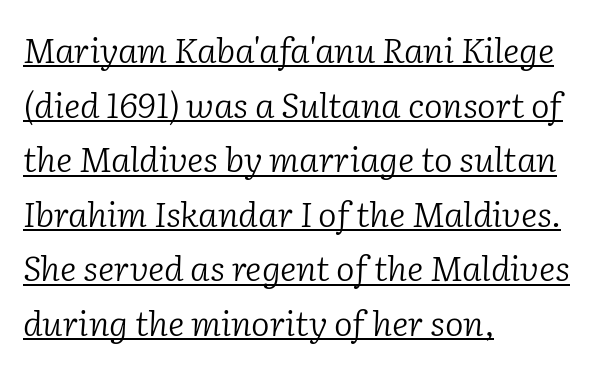
{"serif": "yes", "italic": "yes", "lean": "right", "slant_degrees": 2, "bold": "no", "weight": "light", "width": "normal", "stroke_contrast": "low", "x_height": "medium", "monospaced": "no", "underline": "yes", "align": "left", "line_spacing": "normal", "line_spacing_ratio": 1.56, "letter_spacing": "normal", "letter_spacing_em": 0.0, "glyph_px": 35}
